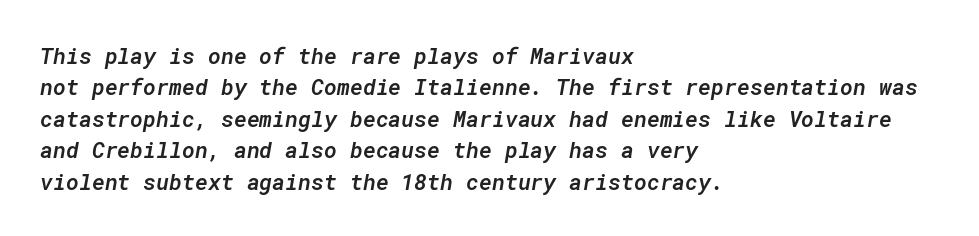
Q: Is the text bold? A: Semi-bold.
Q: Is the text italic (slanted)? A: Yes, it leans right by about 10 degrees.
Q: Is the text underlined? A: No.
Q: How is the paragraph aligned? A: Left-aligned.
Q: Is the spacing between letters normal or unusually wide? A: Normal.
Q: Is the spacing between lines tight, normal or loose? A: Normal.
